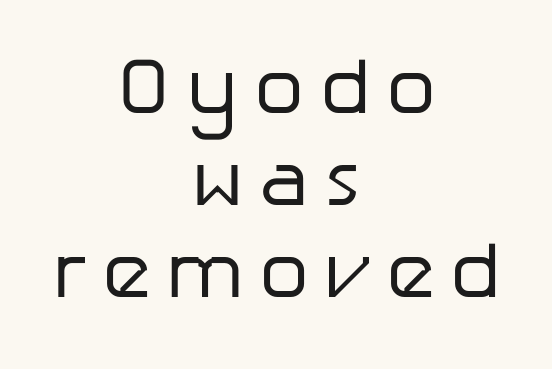
{"serif": "no", "italic": "no", "bold": "no", "weight": "regular", "width": "normal", "stroke_contrast": "low", "x_height": "medium", "monospaced": "no", "underline": "no", "align": "center", "line_spacing": "tight", "line_spacing_ratio": 1.15, "glyph_px": 80}
